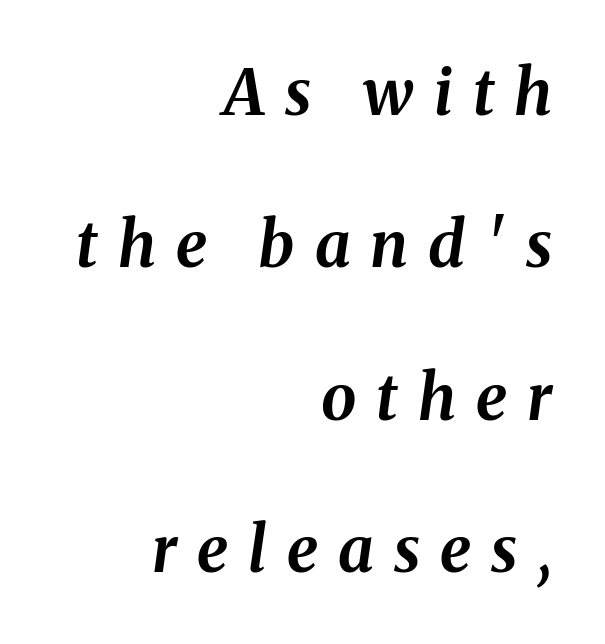
{"italic": "yes", "lean": "right", "slant_degrees": 8, "bold": "yes", "weight": "bold", "width": "normal", "stroke_contrast": "medium", "x_height": "medium", "monospaced": "no", "underline": "no", "align": "right", "line_spacing": "loose", "line_spacing_ratio": 2.42, "letter_spacing": "wide", "letter_spacing_em": 0.32, "glyph_px": 63}
